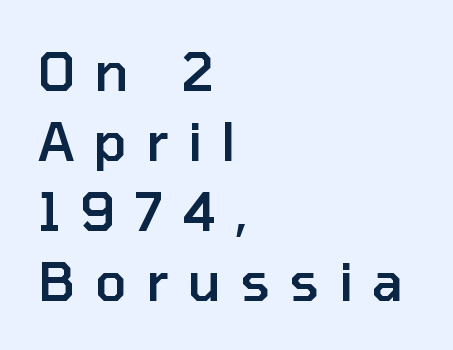
Q: Is the text bold? A: Semi-bold.
Q: Is the text italic (slanted)? A: No, it is upright.
Q: Is the typeface a serif or a sans-serif typeface? A: Sans-serif.
Q: Is the text underlined? A: No.
Q: How is the paragraph aligned? A: Left-aligned.
Q: Is the spacing between letters normal or unusually wide? A: Unusually wide.
Q: Is the spacing between lines tight, normal or loose? A: Normal.
Q: Width (condensed, normal, or wide)? A: Normal.
Q: Stroke contrast? A: Low.
Q: x-height? A: Medium.
Q: Monospaced? A: No.
